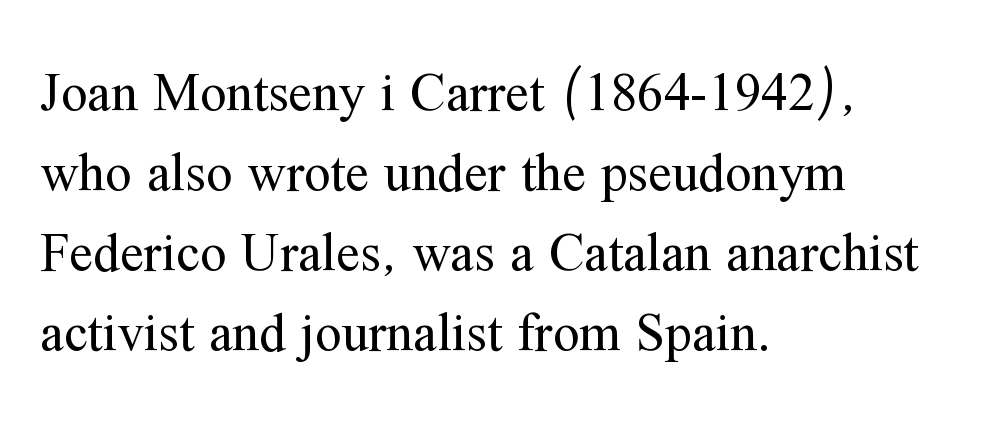
Q: Is the text bold? A: No.
Q: Is the text italic (slanted)? A: No, it is upright.
Q: Is the typeface a serif or a sans-serif typeface? A: Serif.
Q: Is the text underlined? A: No.
Q: How is the paragraph aligned? A: Left-aligned.
Q: Is the spacing between letters normal or unusually wide? A: Normal.
Q: Is the spacing between lines tight, normal or loose? A: Normal.
Q: Width (condensed, normal, or wide)? A: Normal.
Q: Stroke contrast? A: Medium.
Q: x-height? A: Medium.
Q: Monospaced? A: No.
